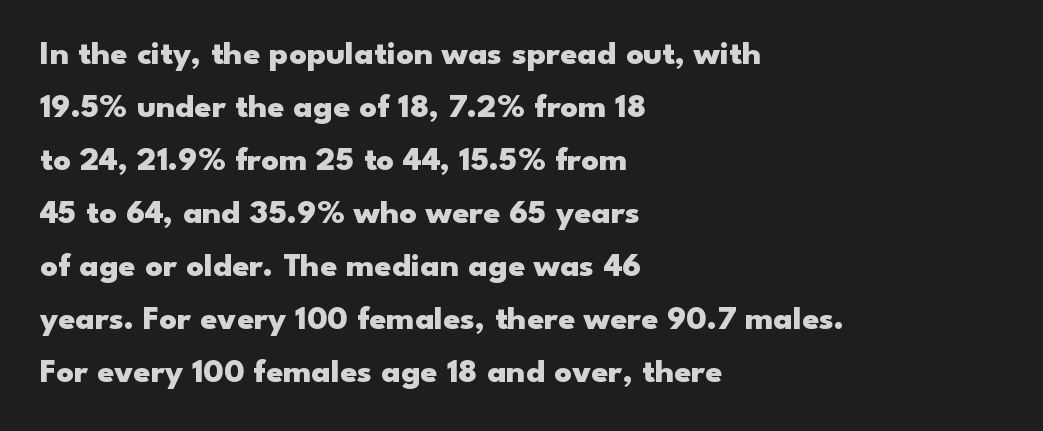
Q: Is the text bold? A: Yes.
Q: Is the text italic (slanted)? A: No, it is upright.
Q: Is the typeface a serif or a sans-serif typeface? A: Sans-serif.
Q: Is the text underlined? A: No.
Q: How is the paragraph aligned? A: Left-aligned.
Q: Is the spacing between letters normal or unusually wide? A: Normal.
Q: Is the spacing between lines tight, normal or loose? A: Normal.
Q: Width (condensed, normal, or wide)? A: Wide.
Q: Stroke contrast? A: Low.
Q: x-height? A: Small.
Q: Monospaced? A: No.
